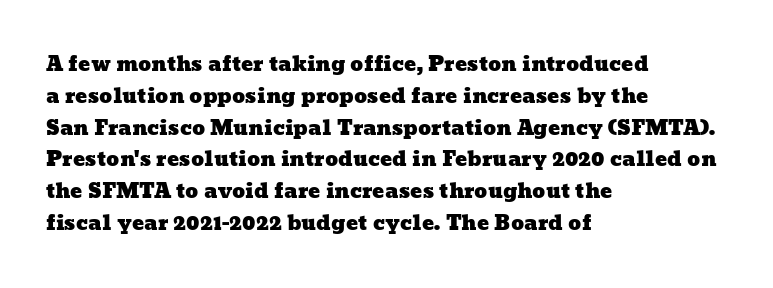
Horizontal alignment here is leftward, the default for most running prose. A typesetter would call this leading conventional body-copy spacing. The space beneath each line is pristine and unruled. This sample uses plain, unmodified letter spacing.
